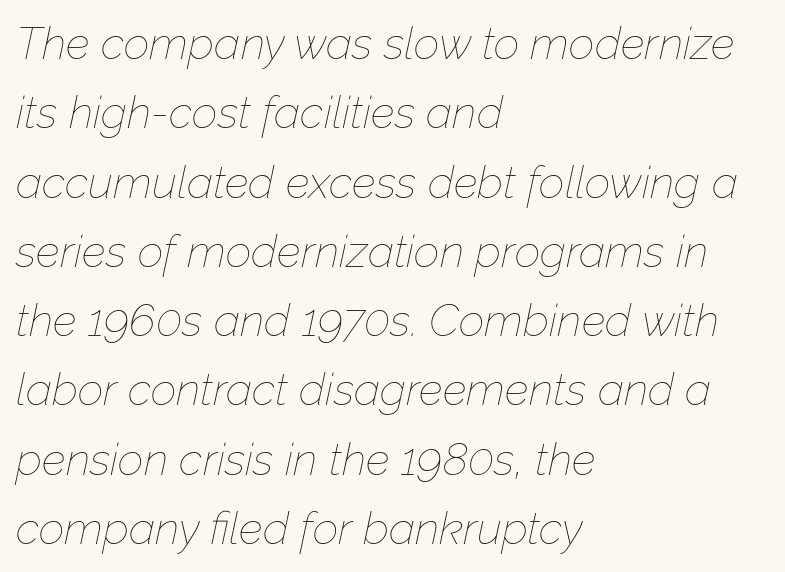
The letters sit at their default tracking, neither squeezed nor spread. The passage shown is not underscored anywhere. Leftover space on each line is placed entirely after the last word. Compared with a typical body face, this is equally light or lighter still.
